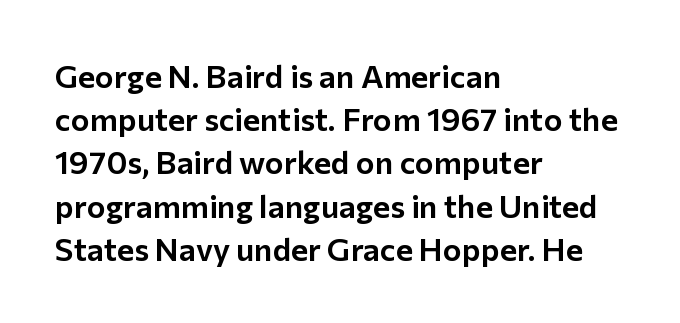
Quick note: underline off. Proportional: the letters do not fall into vertical columns. Leftover space on each line is placed entirely after the last word. These lines are composed in type without serifs.
